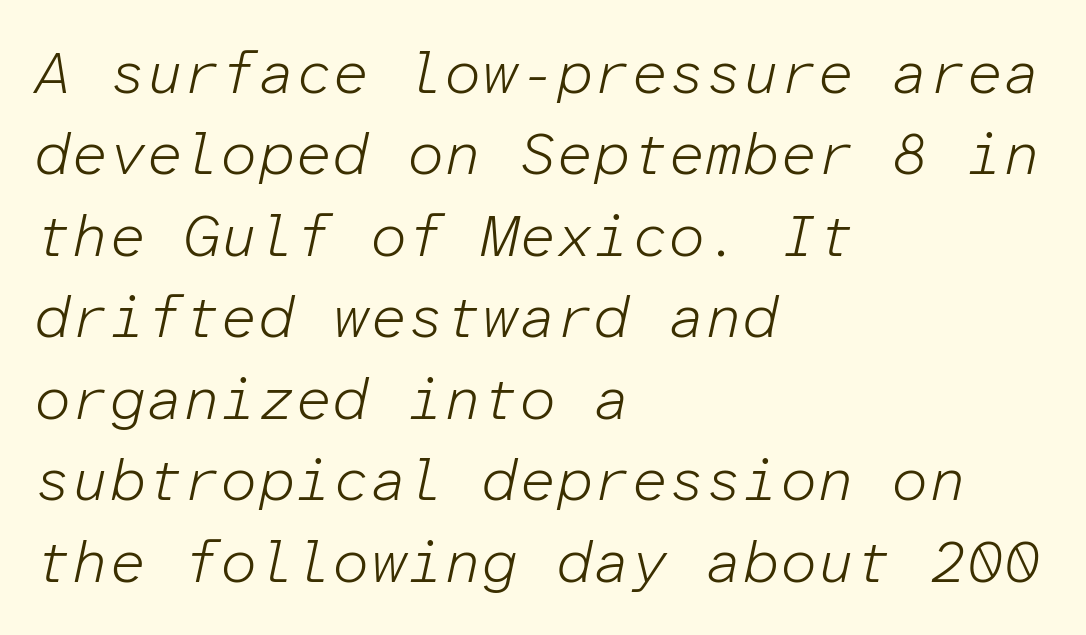
Q: Is the text bold? A: No.
Q: Is the text italic (slanted)? A: Yes, it leans right by about 12 degrees.
Q: Is the text underlined? A: No.
Q: How is the paragraph aligned? A: Left-aligned.
Q: Is the spacing between letters normal or unusually wide? A: Normal.
Q: Is the spacing between lines tight, normal or loose? A: Normal.
Q: Width (condensed, normal, or wide)? A: Normal.
Q: Stroke contrast? A: Low.
Q: x-height? A: Medium.
Q: Monospaced? A: Yes.
